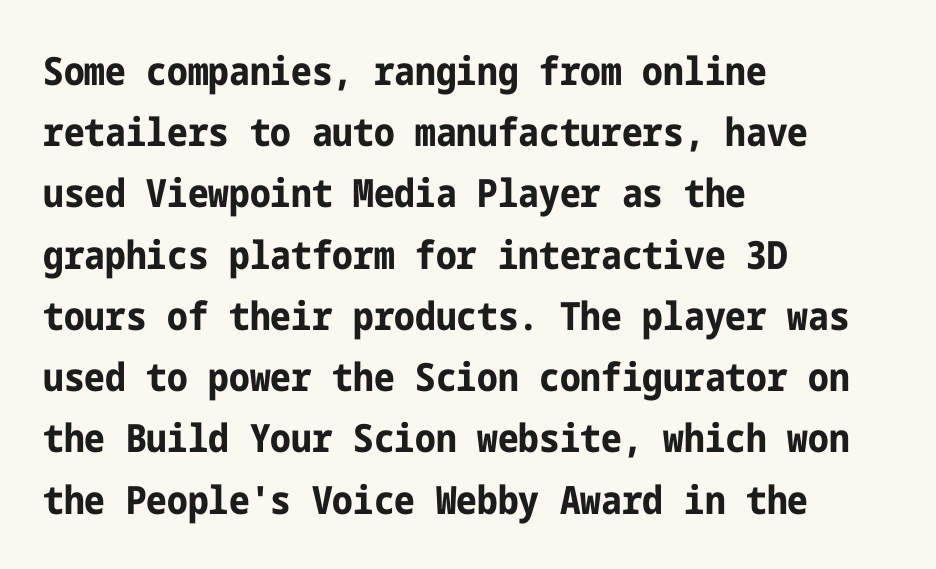
{"serif": "no", "italic": "no", "bold": "yes", "weight": "bold", "width": "condensed", "stroke_contrast": "low", "x_height": "medium", "underline": "no", "align": "left", "line_spacing": "normal", "line_spacing_ratio": 1.57, "letter_spacing": "normal", "letter_spacing_em": 0.0, "glyph_px": 39}
